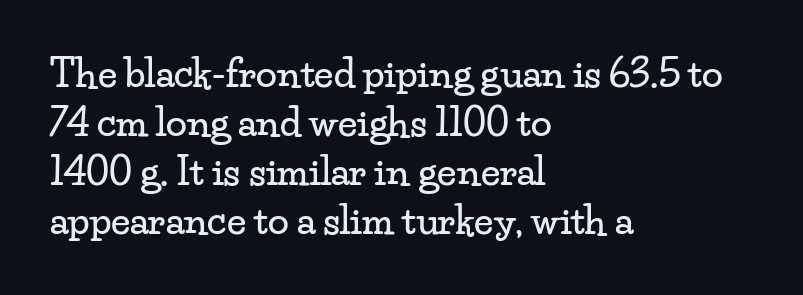
Q: Is the text italic (slanted)? A: No, it is upright.
Q: Is the typeface a serif or a sans-serif typeface? A: Serif.
Q: Is the text underlined? A: No.
Q: How is the paragraph aligned? A: Left-aligned.
Q: Is the spacing between letters normal or unusually wide? A: Normal.
Q: Is the spacing between lines tight, normal or loose? A: Normal.
Q: Width (condensed, normal, or wide)? A: Wide.
Q: Stroke contrast? A: Low.
Q: x-height? A: Small.
Q: Monospaced? A: No.
